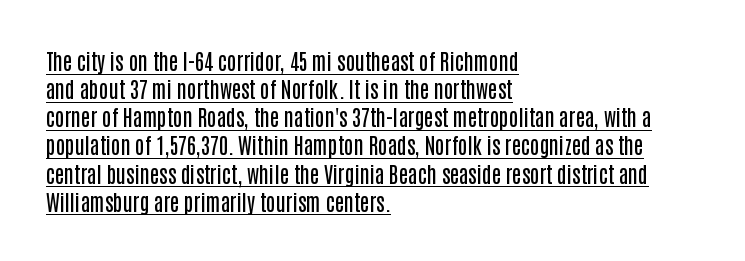
The image shows 21 px text type, upright; set left-aligned, normal line spacing (1.34x), normal letter spacing, underlined.
